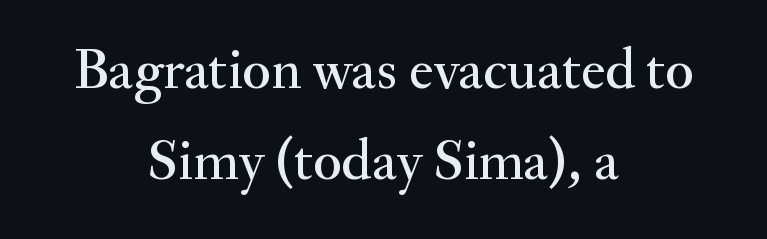
Regarding leading, the lines here are spaced in the standard way. Words appear dense and cohesive because spacing is normal. Think of a printed novel: that variable character pitch is what you see here. Casual observation: everything's sitting right in the middle.
